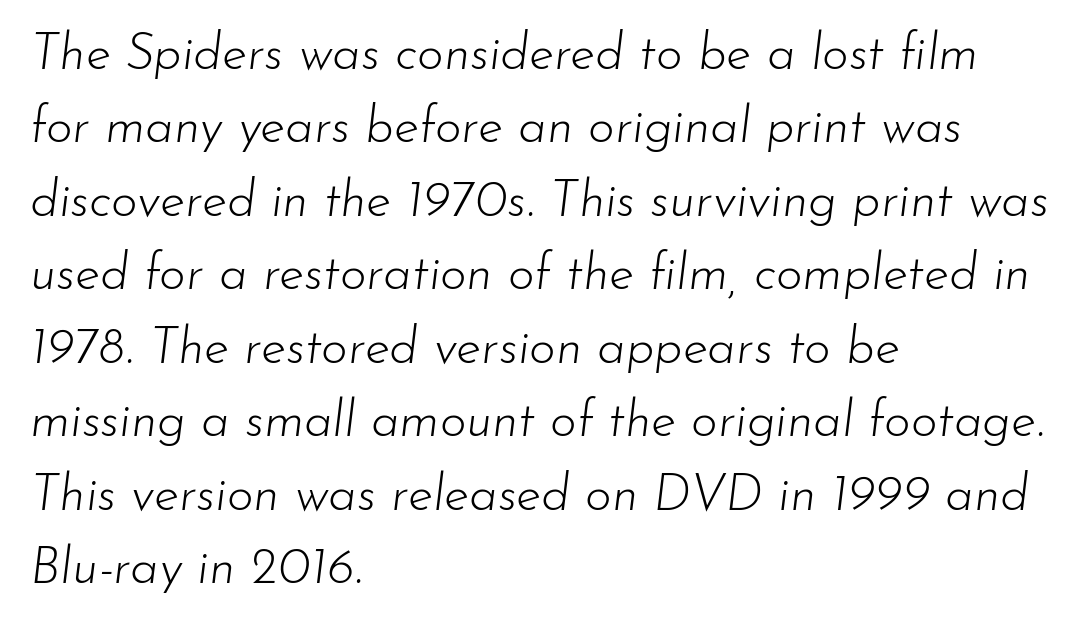
Q: Is the text bold? A: No.
Q: Is the text italic (slanted)? A: Yes, it leans right by about 7 degrees.
Q: Is the text underlined? A: No.
Q: How is the paragraph aligned? A: Left-aligned.
Q: Is the spacing between letters normal or unusually wide? A: Normal.
Q: Is the spacing between lines tight, normal or loose? A: Normal.
Q: Width (condensed, normal, or wide)? A: Normal.
Q: Stroke contrast? A: Low.
Q: x-height? A: Small.
Q: Monospaced? A: No.
